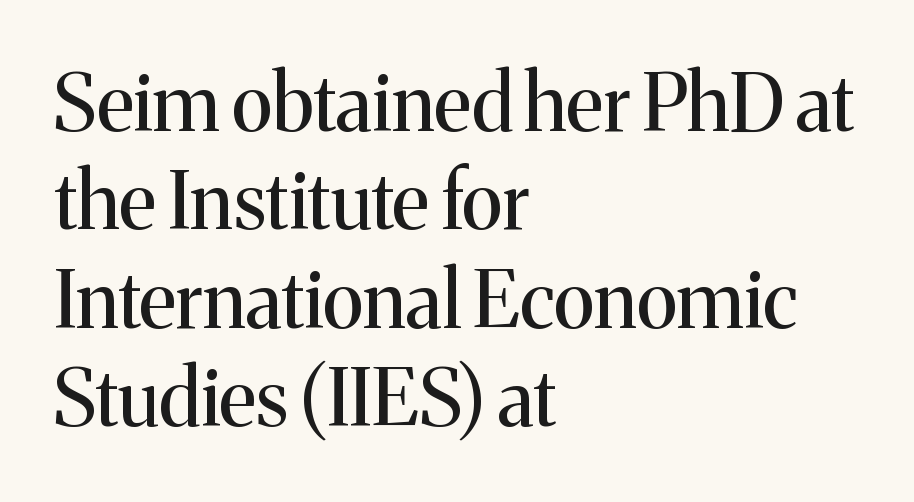
The image shows 78 px regular-weight serif type, upright; set left-aligned, normal line spacing (1.26x), normal letter spacing, not underlined; medium stroke contrast and a medium x-height.
